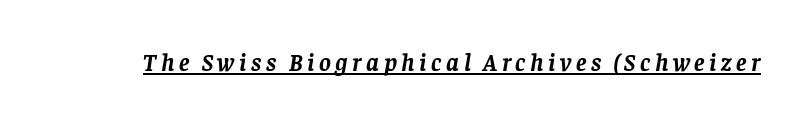
The image shows 25 px bold type, italic (leaning right); set underlined.
